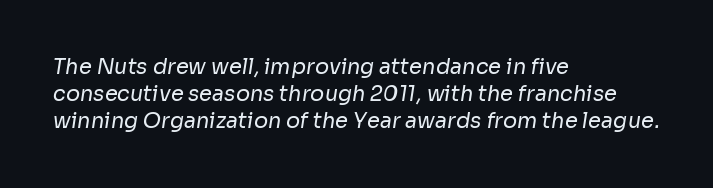
The image shows 21 px text type; set left-aligned, normal line spacing (1.28x), normal letter spacing, not underlined.
